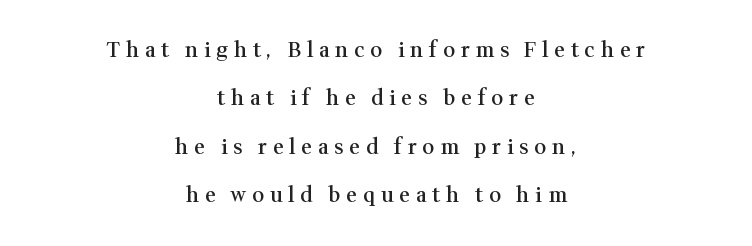
{"italic": "no", "bold": "semi", "underline": "no", "align": "center", "line_spacing": "loose", "line_spacing_ratio": 2.3, "letter_spacing": "wide", "letter_spacing_em": 0.27, "glyph_px": 21}
